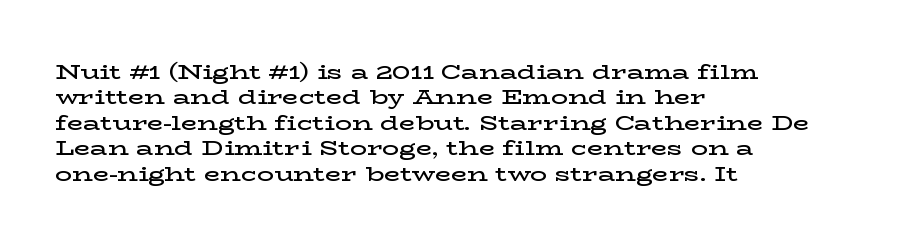
Characters follow at the spacing the type designer built in. Quick note: underline off. Line beginnings align vertically; line endings do not. Does the lettering tilt? It doesn't — this is upright. This is moderately heavy type, rendered in semibold.
